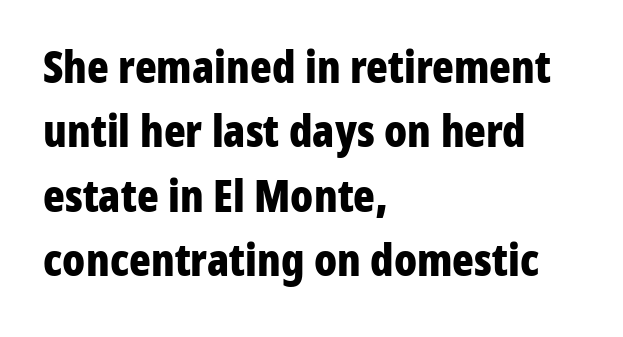
The image shows 45 px bold, condensed sans-serif type, upright; set left-aligned, normal line spacing (1.43x), normal letter spacing, not underlined; low stroke contrast and a medium x-height.
